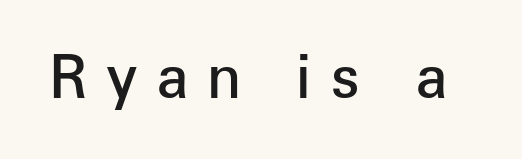
Q: Is the text bold? A: Semi-bold.
Q: Is the text italic (slanted)? A: No, it is upright.
Q: Is the typeface a serif or a sans-serif typeface? A: Sans-serif.
Q: Is the text underlined? A: No.
Q: Is the spacing between letters normal or unusually wide? A: Unusually wide.
Q: Width (condensed, normal, or wide)? A: Normal.
Q: Stroke contrast? A: Low.
Q: x-height? A: Medium.
Q: Monospaced? A: No.
